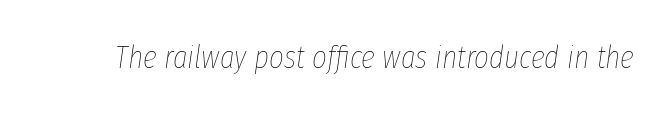
The image shows 32 px thin, condensed type, italic (leaning right); set normal letter spacing, not underlined; low stroke contrast and a medium x-height.
